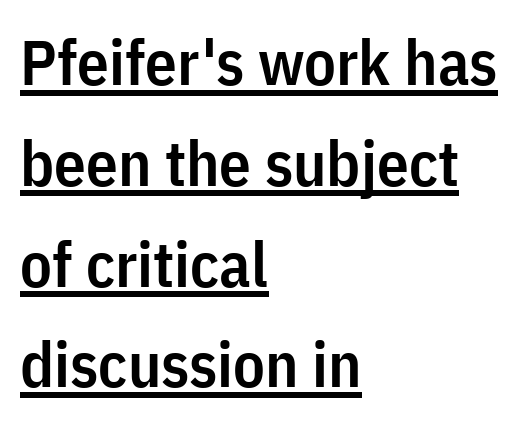
The image shows 63 px semibold, condensed sans-serif type, upright; set left-aligned, normal line spacing (1.6x), normal letter spacing, underlined; low stroke contrast and a medium x-height.
